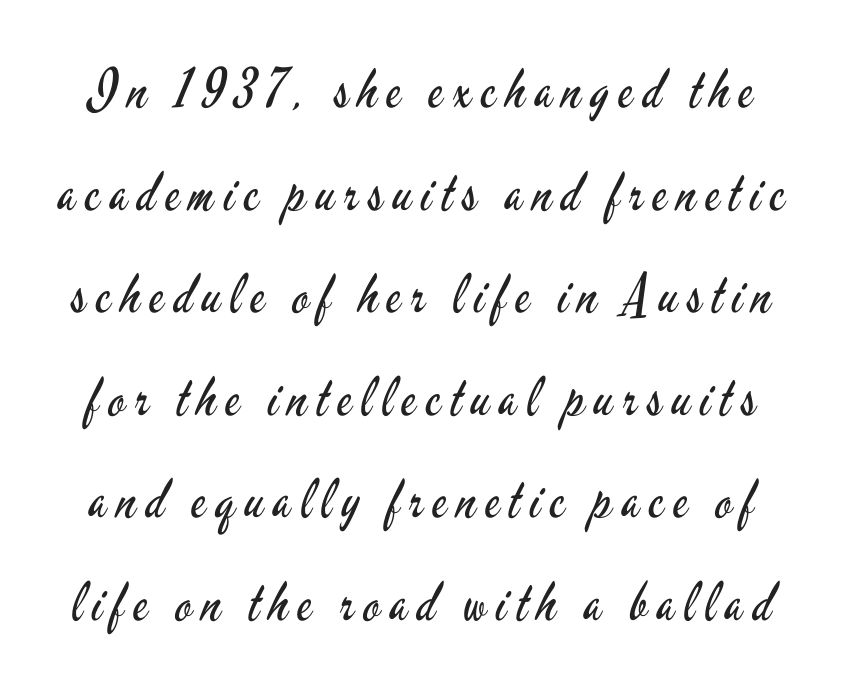
The image shows 54 px regular-weight, condensed sans-serif type; set loose line spacing (1.9x), not underlined; low stroke contrast and a small x-height.
